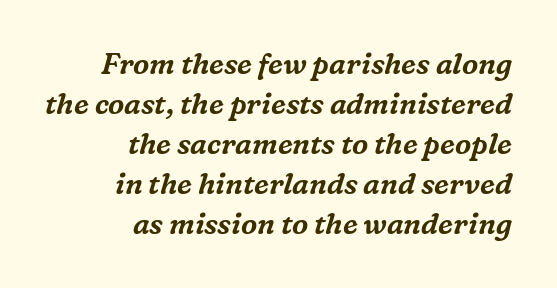
The image shows 29 px serif type, italic (leaning right); set right-aligned, normal line spacing (1.38x), normal letter spacing, not underlined; medium stroke contrast and a medium x-height.
